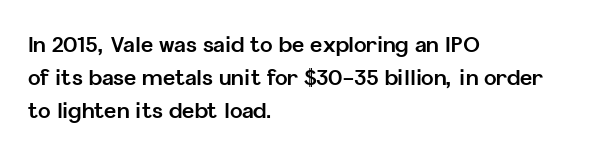
The sample has been set heavy, in full bold. Any mark beneath the type? The region is blank. The ragged edge is on the right, which tells us the setting is flush left. This sample uses plain, unmodified letter spacing. Posture: vertical. Does the leading feel generous? No, just average.
